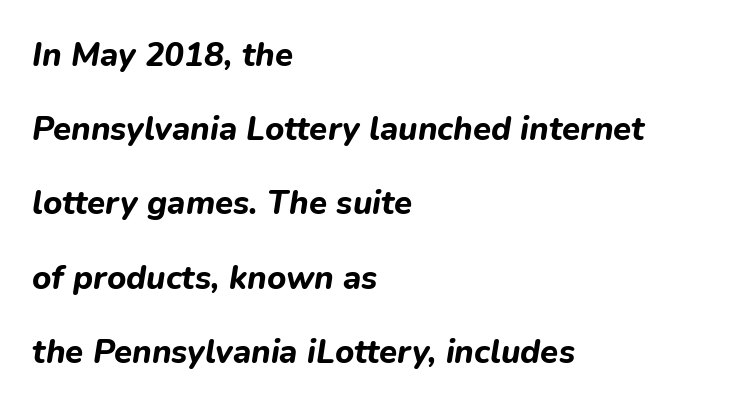
Q: Is the text bold? A: Yes.
Q: Is the text italic (slanted)? A: Yes, it leans right by about 9 degrees.
Q: Is the text underlined? A: No.
Q: How is the paragraph aligned? A: Left-aligned.
Q: Is the spacing between letters normal or unusually wide? A: Normal.
Q: Is the spacing between lines tight, normal or loose? A: Loose.
Q: Width (condensed, normal, or wide)? A: Normal.
Q: Stroke contrast? A: Low.
Q: x-height? A: Medium.
Q: Monospaced? A: No.
